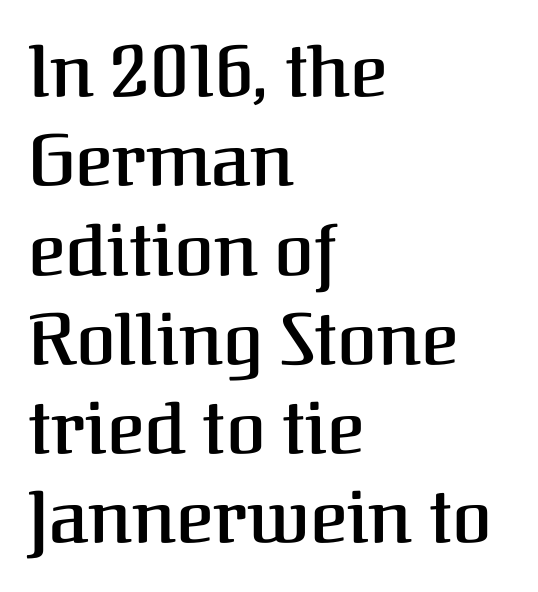
The image shows 72 px semibold serif type, upright; set left-aligned, line spacing 1.24x, normal letter spacing, not underlined; medium stroke contrast and a medium x-height.
